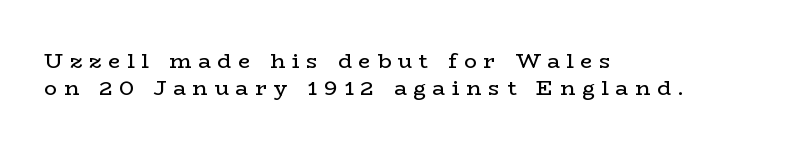
Q: Is the text bold? A: No.
Q: Is the text italic (slanted)? A: No, it is upright.
Q: Is the text underlined? A: No.
Q: How is the paragraph aligned? A: Left-aligned.
Q: Is the spacing between letters normal or unusually wide? A: Unusually wide.
Q: Is the spacing between lines tight, normal or loose? A: Normal.
